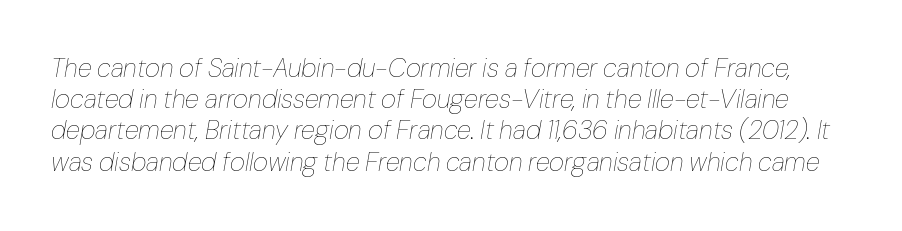
{"italic": "yes", "lean": "right", "slant_degrees": 10, "bold": "no", "underline": "no", "line_spacing_ratio": 1.2, "letter_spacing": "normal", "letter_spacing_em": 0.0, "glyph_px": 26}
